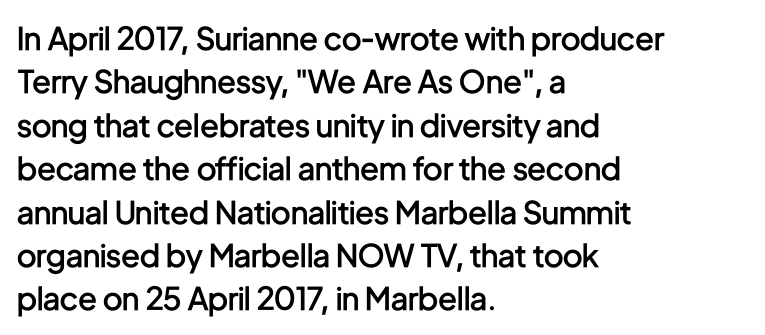
Q: Is the text bold? A: Semi-bold.
Q: Is the text italic (slanted)? A: No, it is upright.
Q: Is the typeface a serif or a sans-serif typeface? A: Sans-serif.
Q: Is the text underlined? A: No.
Q: How is the paragraph aligned? A: Left-aligned.
Q: Is the spacing between letters normal or unusually wide? A: Normal.
Q: Is the spacing between lines tight, normal or loose? A: Normal.
Q: Width (condensed, normal, or wide)? A: Condensed.
Q: Stroke contrast? A: Low.
Q: x-height? A: Medium.
Q: Monospaced? A: No.
